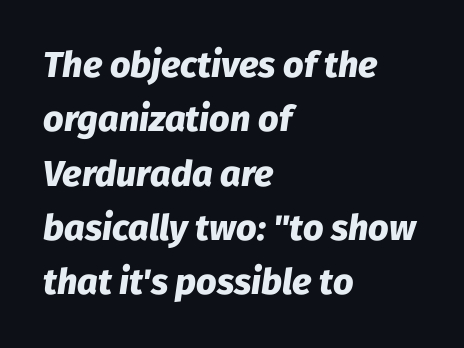
The lettering tilts uniformly, giving the passage an italic look. Plain, unruled lines of type. This sample has the flowing, uneven cadence of proportional lettering. Set as a true bold cut, around the 700 mark. The rendering keeps characters at their native spacing.
